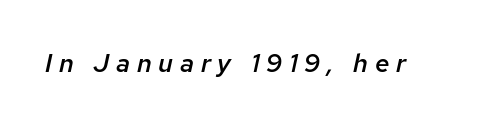
The image shows 26 px text type, italic (leaning right); set unusually wide letter spacing (+0.26 em), not underlined.
